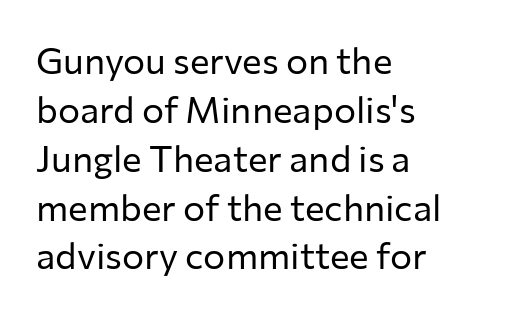
{"serif": "no", "italic": "no", "bold": "no", "weight": "regular", "width": "normal", "stroke_contrast": "low", "x_height": "medium", "monospaced": "no", "underline": "no", "align": "left", "line_spacing": "normal", "line_spacing_ratio": 1.32, "letter_spacing": "normal", "letter_spacing_em": 0.0, "glyph_px": 37}
